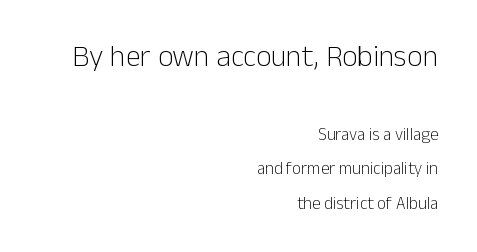
{"serif": "no", "italic": "no", "bold": "no", "weight": "light", "width": "normal", "stroke_contrast": "low", "x_height": "medium", "monospaced": "no", "underline": "no", "align": "right", "line_spacing": "loose", "line_spacing_ratio": 2.03, "letter_spacing": "normal", "letter_spacing_em": 0.0, "larger_block": "first", "size_ratio": 1.76, "glyph_px": 30}
